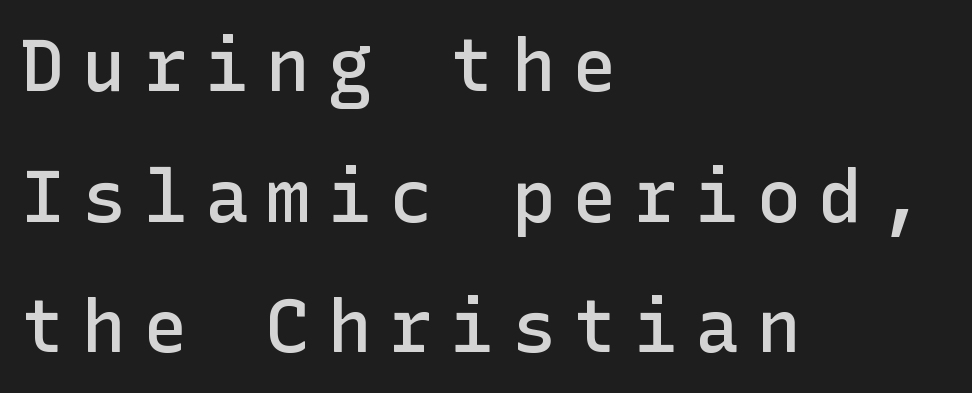
The image shows 73 px semibold sans-serif type, upright; set left-aligned, line spacing 1.79x, unusually wide letter spacing (+0.24 em), not underlined; low stroke contrast and a medium x-height.
